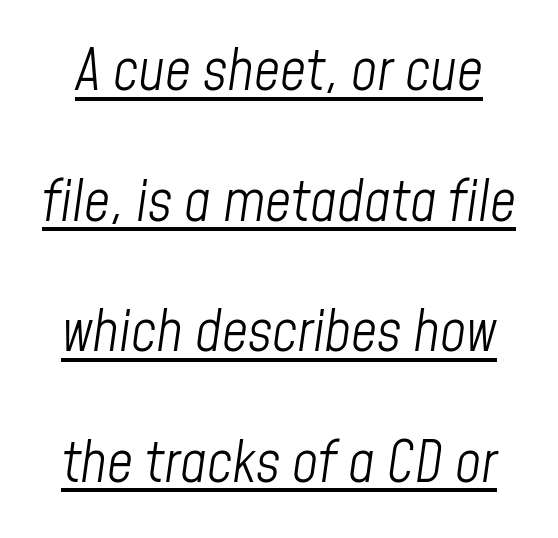
The image shows 57 px light, condensed type, italic (leaning right); set loose line spacing (2.29x), normal letter spacing, underlined; low stroke contrast and a medium x-height.
